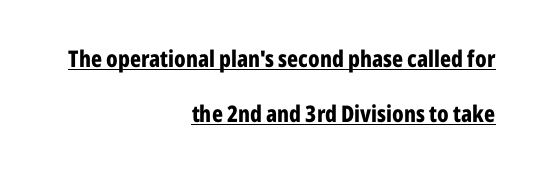
{"italic": "no", "bold": "yes", "underline": "yes", "align": "right", "line_spacing": "loose", "line_spacing_ratio": 2.38, "letter_spacing": "normal", "letter_spacing_em": 0.0, "glyph_px": 23}
